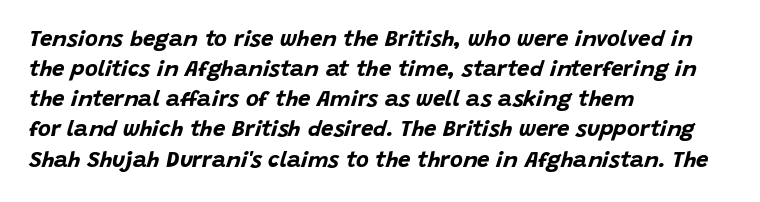
The rendering applies a slant to the glyphs. Every letter is thick-stroked: bold, no question. A classic flush-left, rag-right setting is used for this passage. Vertical spacing — default.
